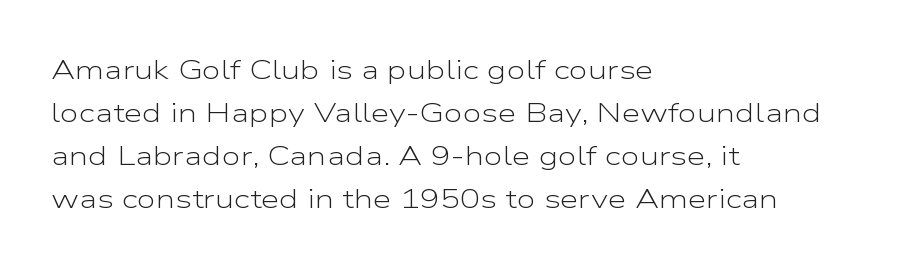
The image shows 27 px text type, upright; set left-aligned, normal line spacing (1.59x), normal letter spacing, not underlined.
